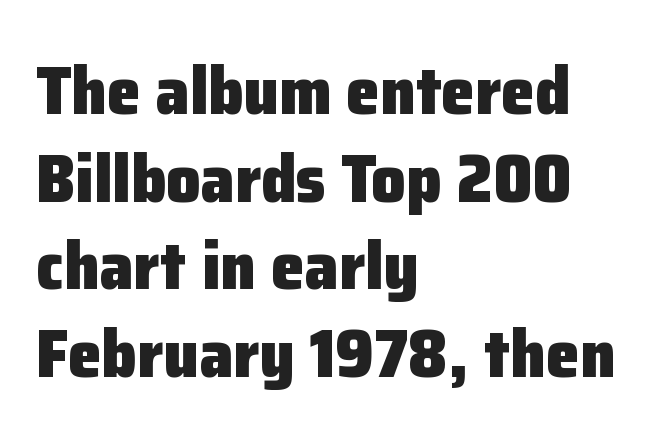
The image shows 68 px heavy sans-serif type, upright; set left-aligned, normal line spacing (1.29x), normal letter spacing, not underlined; low stroke contrast and a medium x-height.
